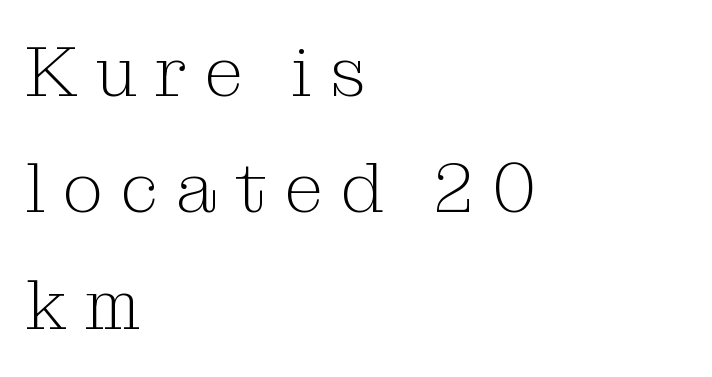
The image shows 71 px light serif type, upright; set left-aligned, normal line spacing (1.64x), unusually wide letter spacing (+0.24 em), not underlined; medium stroke contrast and a medium x-height.
